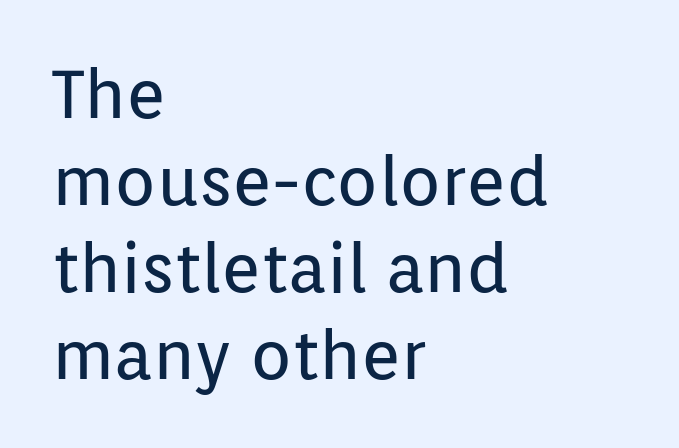
Q: Is the text bold? A: No.
Q: Is the text italic (slanted)? A: No, it is upright.
Q: Is the typeface a serif or a sans-serif typeface? A: Sans-serif.
Q: Is the text underlined? A: No.
Q: How is the paragraph aligned? A: Left-aligned.
Q: Is the spacing between letters normal or unusually wide? A: Normal.
Q: Is the spacing between lines tight, normal or loose? A: Normal.
Q: Width (condensed, normal, or wide)? A: Normal.
Q: Stroke contrast? A: Low.
Q: x-height? A: Medium.
Q: Monospaced? A: No.
